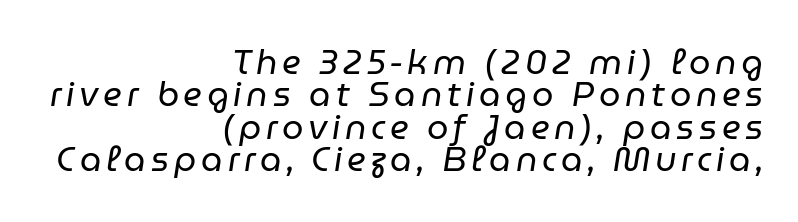
The image shows 34 px regular-weight type, italic (leaning right); set right-aligned, tight line spacing (0.95x), not underlined; low stroke contrast and a medium x-height.
